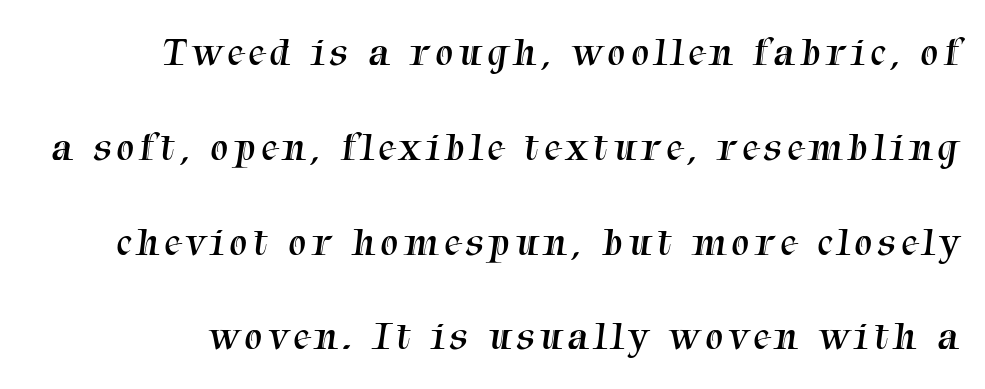
The line-height multiplier appears high, well above default. The font family rendered here belongs to the serif group. The rendering uses natural spacing where letterforms have individual widths. The cut favours lightness, reaching ordinary text weight at its darkest. This rendering features lettering with no underline.
